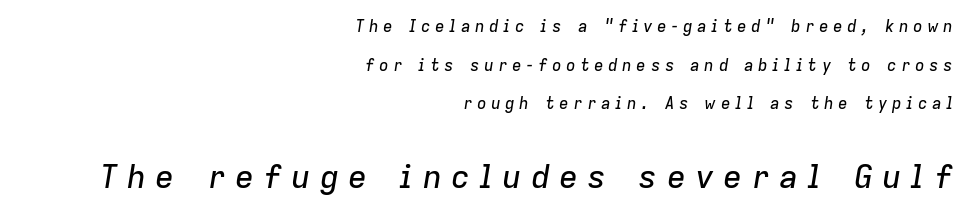
The image shows 32 px text type, italic (leaning right); set right-aligned, loose line spacing (2.41x), unusually wide letter spacing (+0.28 em), not underlined; the second (bottom) block is 2.0x larger; low stroke contrast and a medium x-height.
